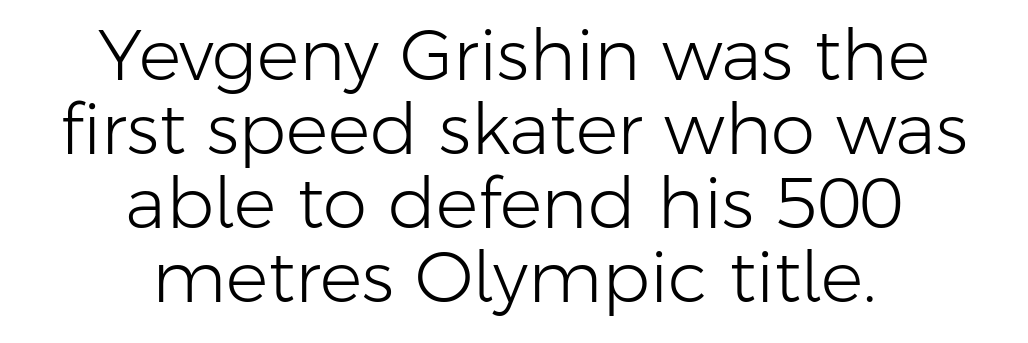
Q: Is the text bold? A: No.
Q: Is the text italic (slanted)? A: No, it is upright.
Q: Is the typeface a serif or a sans-serif typeface? A: Sans-serif.
Q: Is the text underlined? A: No.
Q: How is the paragraph aligned? A: Centered.
Q: Is the spacing between letters normal or unusually wide? A: Normal.
Q: Is the spacing between lines tight, normal or loose? A: Tight.
Q: Width (condensed, normal, or wide)? A: Normal.
Q: Stroke contrast? A: Low.
Q: x-height? A: Medium.
Q: Monospaced? A: No.
